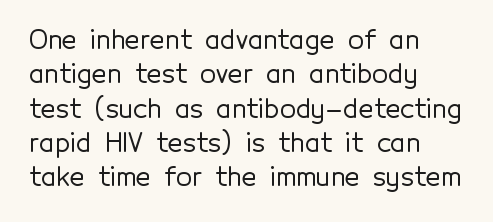
The image shows 26 px text type, upright; set left-aligned, normal line spacing (1.32x), normal letter spacing, not underlined.
